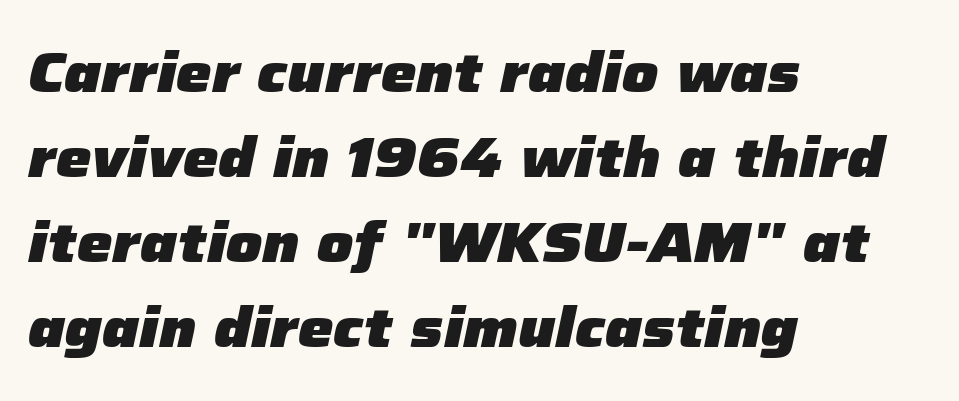
Successive baselines arrive at the customary interval. Each word holds together tightly as a unit, with standard inter-letter gaps. Its strokes are broad and dark, the hallmark of bold type. The area under the type is left untouched. The paragraph shown leans on its left margin. Is this a fixed-width face? No — the glyphs have proportional, varying widths.
